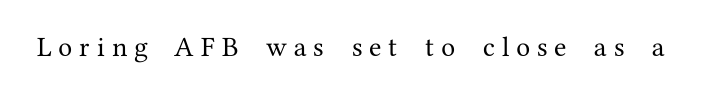
{"serif": "yes", "italic": "no", "width": "normal", "stroke_contrast": "medium", "x_height": "medium", "monospaced": "no", "underline": "no", "letter_spacing": "wide", "letter_spacing_em": 0.25, "glyph_px": 28}
